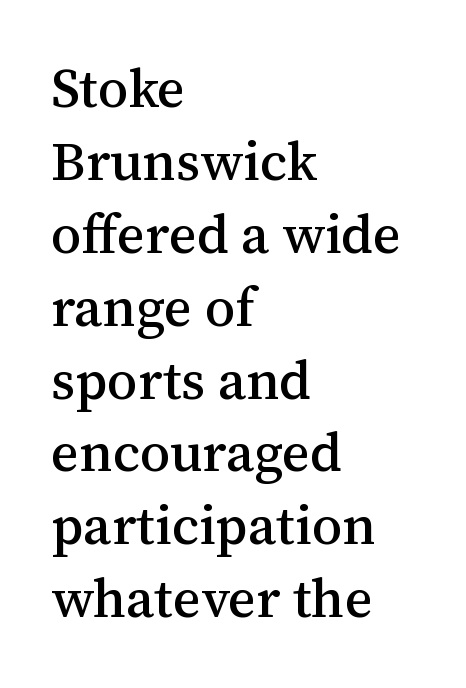
Q: Is the text italic (slanted)? A: No, it is upright.
Q: Is the typeface a serif or a sans-serif typeface? A: Serif.
Q: Is the text underlined? A: No.
Q: How is the paragraph aligned? A: Left-aligned.
Q: Is the spacing between letters normal or unusually wide? A: Normal.
Q: Is the spacing between lines tight, normal or loose? A: Normal.
Q: Width (condensed, normal, or wide)? A: Normal.
Q: Stroke contrast? A: Medium.
Q: x-height? A: Medium.
Q: Monospaced? A: No.
